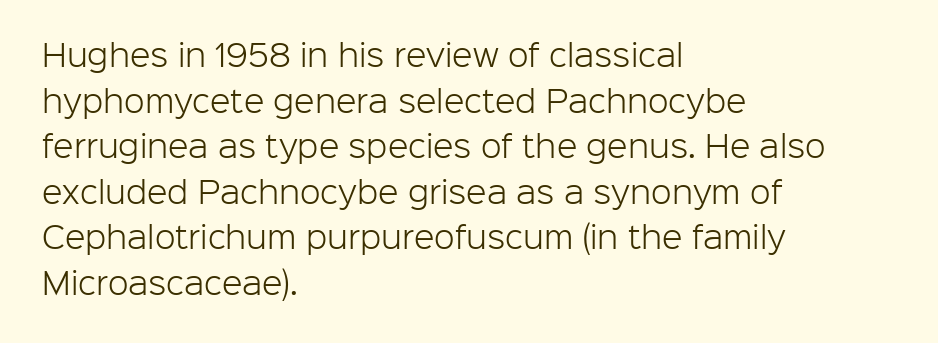
{"serif": "no", "italic": "no", "bold": "no", "weight": "light", "width": "normal", "stroke_contrast": "low", "x_height": "medium", "monospaced": "no", "underline": "no", "align": "left", "line_spacing": "normal", "line_spacing_ratio": 1.52, "letter_spacing": "normal", "letter_spacing_em": 0.0, "glyph_px": 30}
